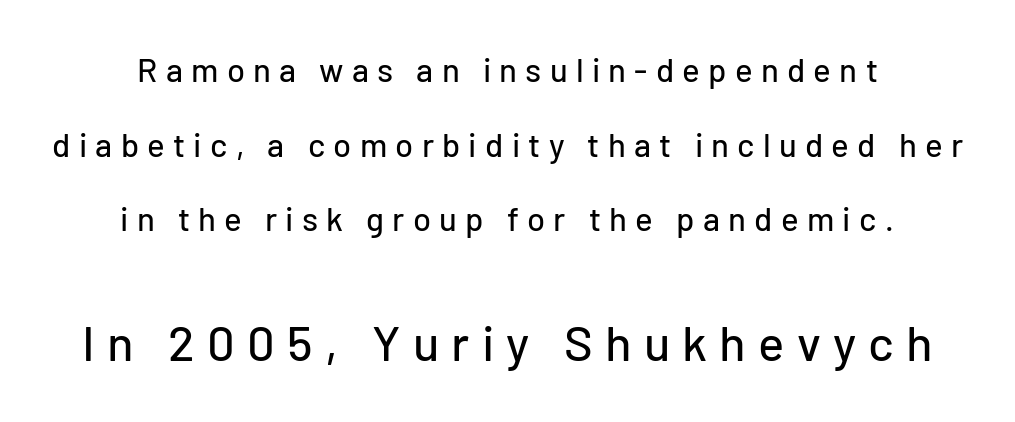
Q: Is the text italic (slanted)? A: No, it is upright.
Q: Is the typeface a serif or a sans-serif typeface? A: Sans-serif.
Q: Is the text underlined? A: No.
Q: How is the paragraph aligned? A: Centered.
Q: Is the spacing between letters normal or unusually wide? A: Unusually wide.
Q: Is the spacing between lines tight, normal or loose? A: Loose.
Q: Which block of text is set in a larger size, the first (top) or the second (bottom)? A: The second (bottom) one.
Q: Width (condensed, normal, or wide)? A: Normal.
Q: Stroke contrast? A: Low.
Q: x-height? A: Medium.
Q: Monospaced? A: No.
